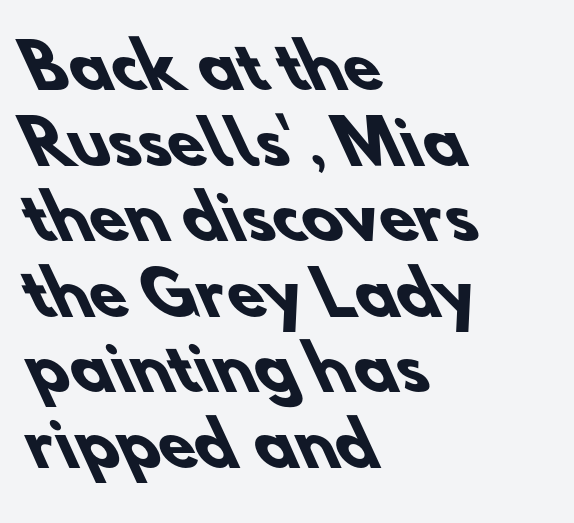
The image shows 60 px heavy sans-serif type; set left-aligned, normal line spacing (1.26x), normal letter spacing, not underlined; low stroke contrast and a small x-height.
